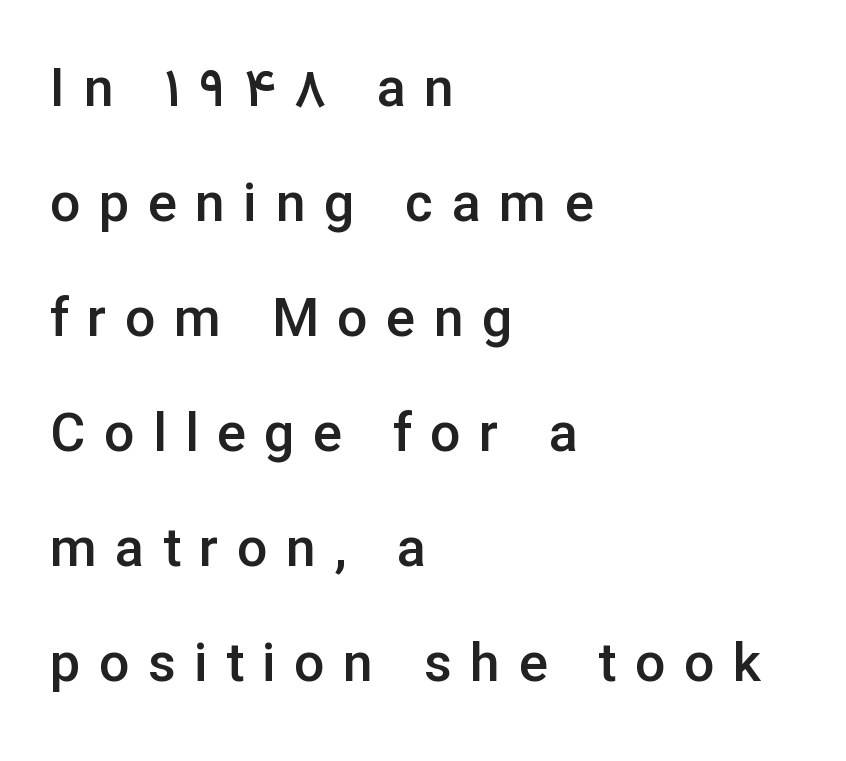
Decoration check: the copy has no underline. Stroke thickness is moderately raised; the sample reads as semibold. This rendering uses left alignment, leaving the right contour irregular. Upright lettering throughout. The leading is generous, giving the passage an open texture. Here the designer chose a conventional face with non-uniform glyph widths.
